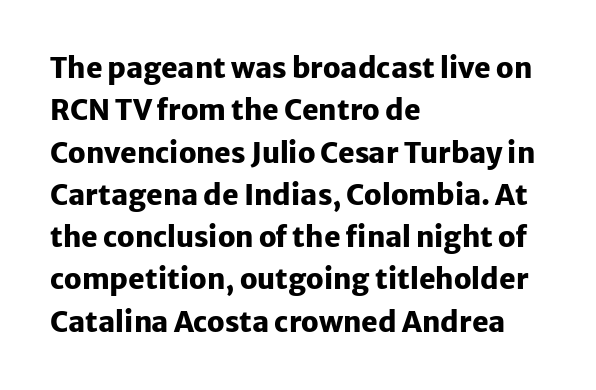
{"serif": "no", "italic": "no", "bold": "yes", "weight": "heavy", "width": "normal", "stroke_contrast": "low", "x_height": "medium", "monospaced": "no", "underline": "no", "align": "left", "line_spacing": "normal", "line_spacing_ratio": 1.51, "letter_spacing": "normal", "letter_spacing_em": 0.0, "glyph_px": 28}
